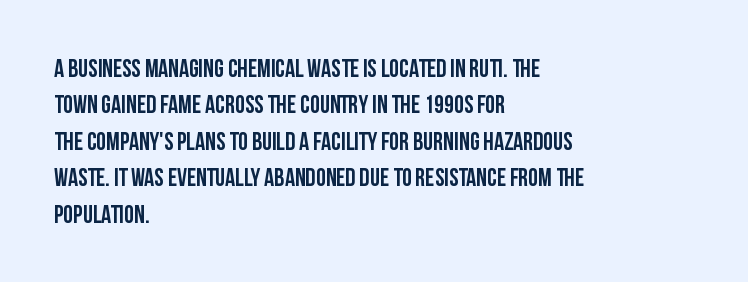
{"italic": "no", "bold": "yes", "underline": "no", "align": "left", "line_spacing": "normal", "line_spacing_ratio": 1.46, "letter_spacing": "normal", "letter_spacing_em": 0.0, "glyph_px": 25}
